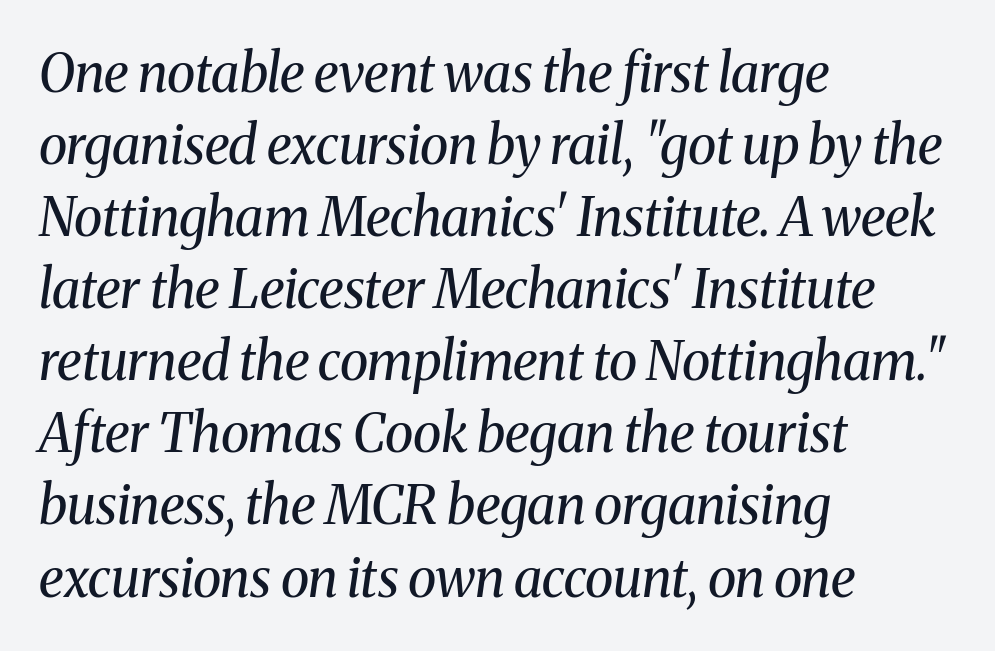
Q: Is the text bold? A: No.
Q: Is the text italic (slanted)? A: Yes, it leans right by about 8 degrees.
Q: Is the typeface a serif or a sans-serif typeface? A: Serif.
Q: Is the text underlined? A: No.
Q: How is the paragraph aligned? A: Left-aligned.
Q: Is the spacing between letters normal or unusually wide? A: Normal.
Q: Is the spacing between lines tight, normal or loose? A: Normal.
Q: Width (condensed, normal, or wide)? A: Normal.
Q: Stroke contrast? A: Medium.
Q: x-height? A: Medium.
Q: Monospaced? A: No.
